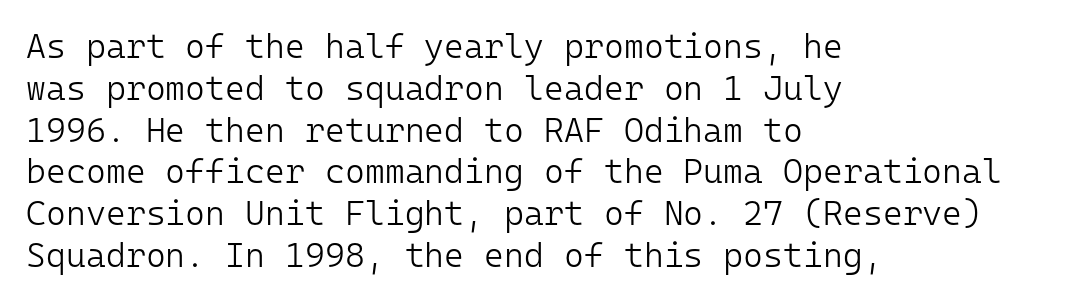
{"serif": "no", "italic": "no", "bold": "no", "weight": "light", "width": "normal", "stroke_contrast": "low", "x_height": "medium", "monospaced": "yes", "underline": "no", "align": "left", "line_spacing_ratio": 1.23, "letter_spacing": "normal", "letter_spacing_em": 0.0, "glyph_px": 34}
